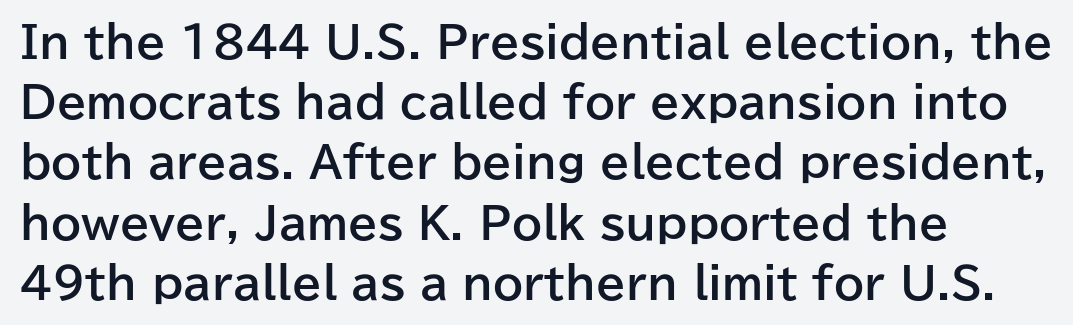
Q: Is the text bold? A: Yes.
Q: Is the text italic (slanted)? A: No, it is upright.
Q: Is the typeface a serif or a sans-serif typeface? A: Sans-serif.
Q: Is the text underlined? A: No.
Q: How is the paragraph aligned? A: Left-aligned.
Q: Is the spacing between letters normal or unusually wide? A: Normal.
Q: Is the spacing between lines tight, normal or loose? A: Normal.
Q: Width (condensed, normal, or wide)? A: Normal.
Q: Stroke contrast? A: Low.
Q: x-height? A: Medium.
Q: Monospaced? A: No.
